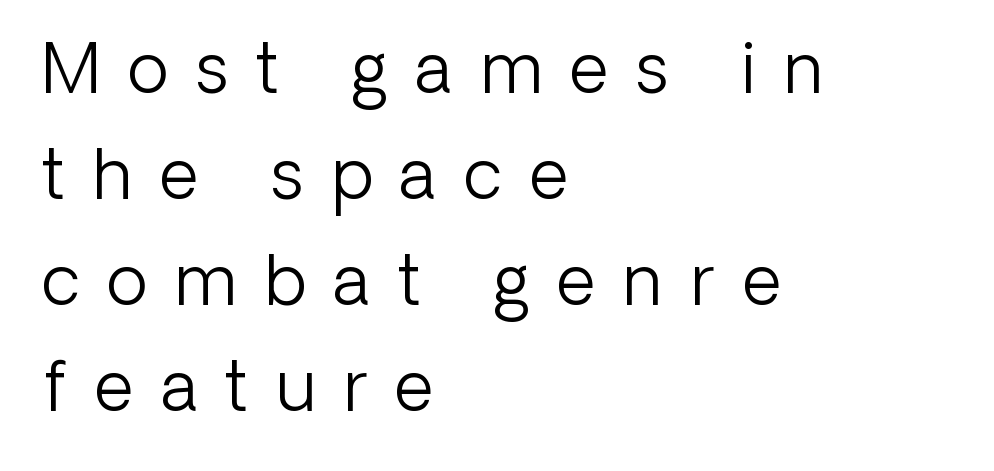
Q: Is the text bold? A: No.
Q: Is the text italic (slanted)? A: No, it is upright.
Q: Is the typeface a serif or a sans-serif typeface? A: Sans-serif.
Q: Is the text underlined? A: No.
Q: How is the paragraph aligned? A: Left-aligned.
Q: Is the spacing between letters normal or unusually wide? A: Unusually wide.
Q: Is the spacing between lines tight, normal or loose? A: Normal.
Q: Width (condensed, normal, or wide)? A: Normal.
Q: Stroke contrast? A: Low.
Q: x-height? A: Medium.
Q: Monospaced? A: No.
